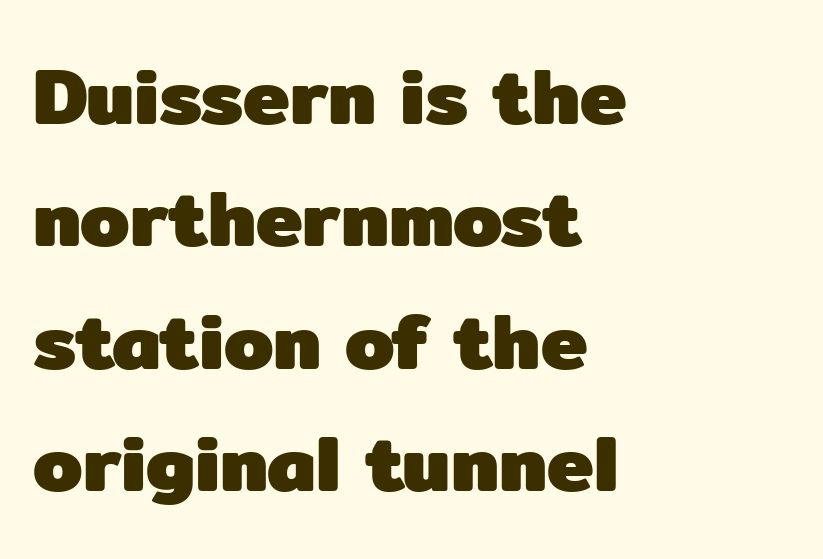
Proportional: the letters do not fall into vertical columns. The type is set solid horizontally, with unmodified tracking. These lines were composed using upright roman letters. Notice how descenders clear the ascenders below comfortably — that's standard leading.
